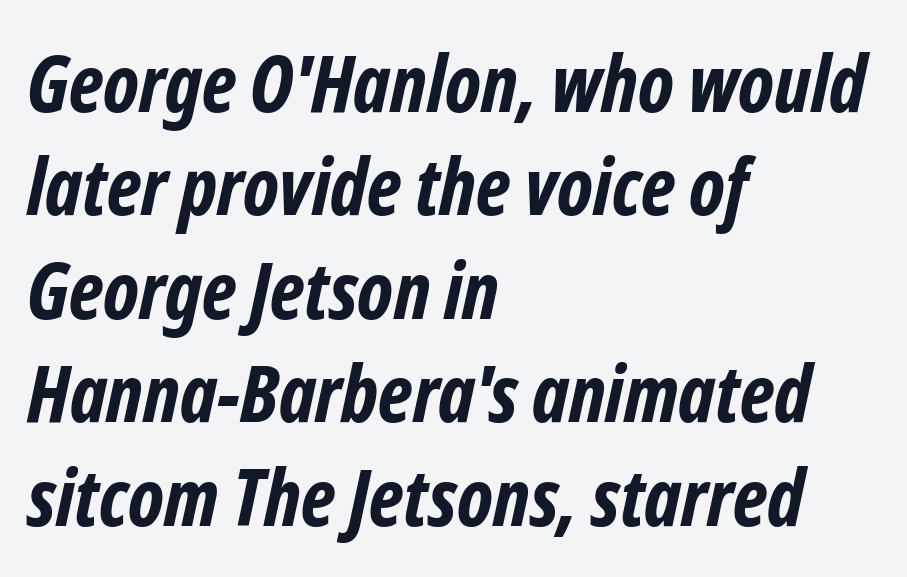
The image shows 79 px bold, condensed sans-serif type; set left-aligned, normal line spacing (1.31x), normal letter spacing, not underlined; low stroke contrast and a medium x-height.
